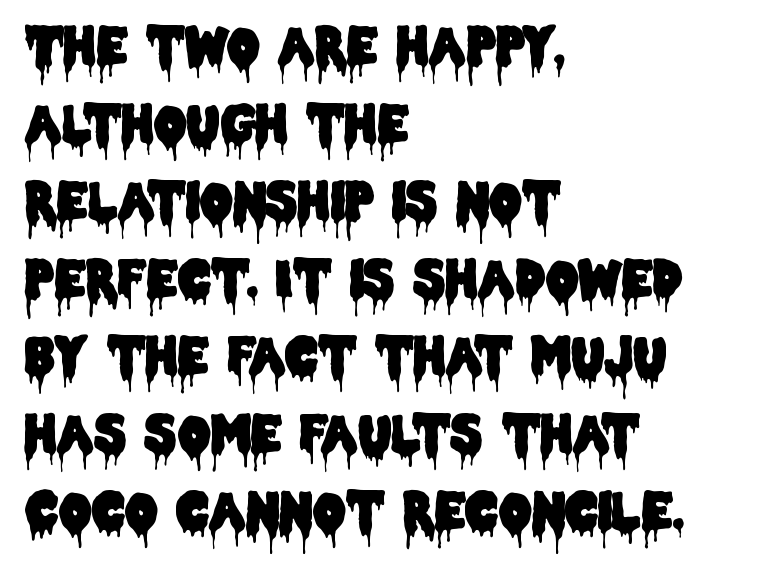
Q: Is the text italic (slanted)? A: No, it is upright.
Q: Is the typeface a serif or a sans-serif typeface? A: Sans-serif.
Q: Is the text underlined? A: No.
Q: How is the paragraph aligned? A: Left-aligned.
Q: Is the spacing between letters normal or unusually wide? A: Normal.
Q: Is the spacing between lines tight, normal or loose? A: Normal.
Q: Width (condensed, normal, or wide)? A: Condensed.
Q: Stroke contrast? A: Low.
Q: x-height? A: Large.
Q: Monospaced? A: No.
